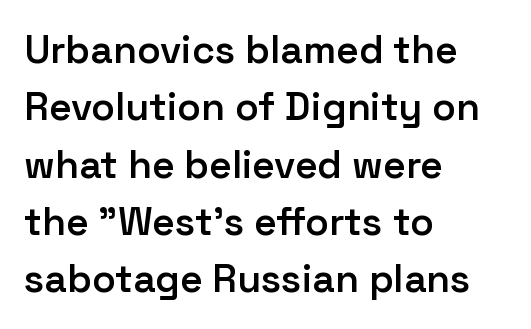
{"serif": "no", "italic": "no", "bold": "semi", "weight": "semibold", "width": "normal", "stroke_contrast": "low", "x_height": "medium", "monospaced": "no", "underline": "no", "align": "left", "line_spacing": "normal", "line_spacing_ratio": 1.47, "letter_spacing": "normal", "letter_spacing_em": 0.0, "glyph_px": 39}
